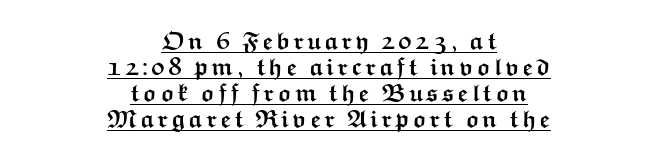
The vertical gap from one line to the next is small. The rendered words wear a rule along their underside. Weight check: bold — yes, fully. When letters stand straight like this, we call the style roman or upright. Each line is balanced around a shared central axis.
